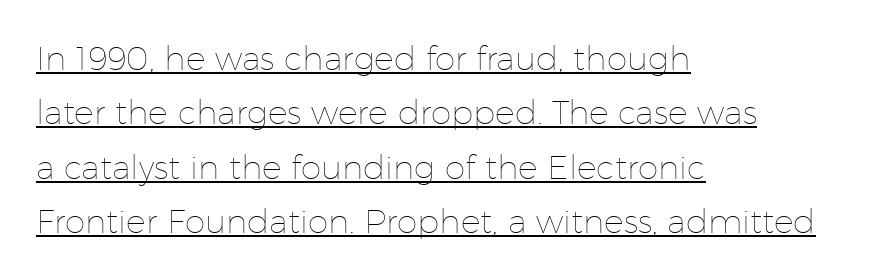
If you drew a line through each stem, it would be perfectly vertical. Each new line begins a customary step beneath the previous one. The face used here appears with an underline applied. How are the letters spaced? Ordinarily, with no added tracking. This sample has the flowing, uneven cadence of proportional lettering.
